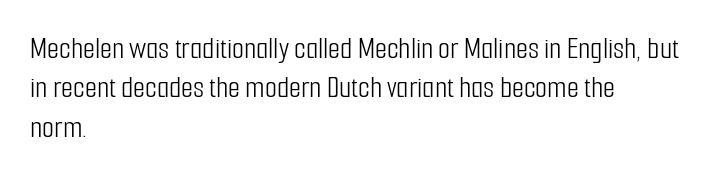
{"serif": "no", "italic": "no", "bold": "no", "weight": "light", "width": "condensed", "stroke_contrast": "low", "x_height": "medium", "monospaced": "no", "underline": "no", "align": "left", "line_spacing": "normal", "line_spacing_ratio": 1.27, "letter_spacing": "normal", "letter_spacing_em": 0.0, "glyph_px": 31}
